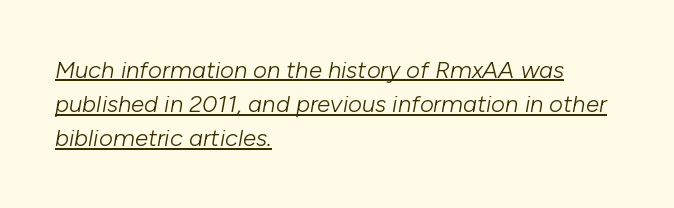
Q: Is the text bold? A: No.
Q: Is the text italic (slanted)? A: Yes, it leans right by about 10 degrees.
Q: Is the text underlined? A: Yes.
Q: How is the paragraph aligned? A: Left-aligned.
Q: Is the spacing between letters normal or unusually wide? A: Normal.
Q: Is the spacing between lines tight, normal or loose? A: Normal.
